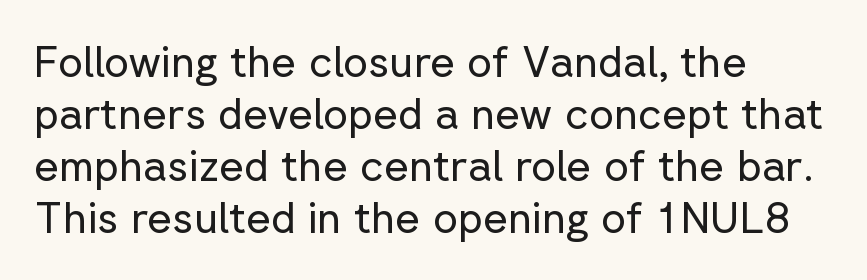
Q: Is the text bold? A: No.
Q: Is the text italic (slanted)? A: No, it is upright.
Q: Is the typeface a serif or a sans-serif typeface? A: Sans-serif.
Q: Is the text underlined? A: No.
Q: How is the paragraph aligned? A: Left-aligned.
Q: Is the spacing between letters normal or unusually wide? A: Normal.
Q: Width (condensed, normal, or wide)? A: Normal.
Q: Stroke contrast? A: Low.
Q: x-height? A: Medium.
Q: Monospaced? A: No.
